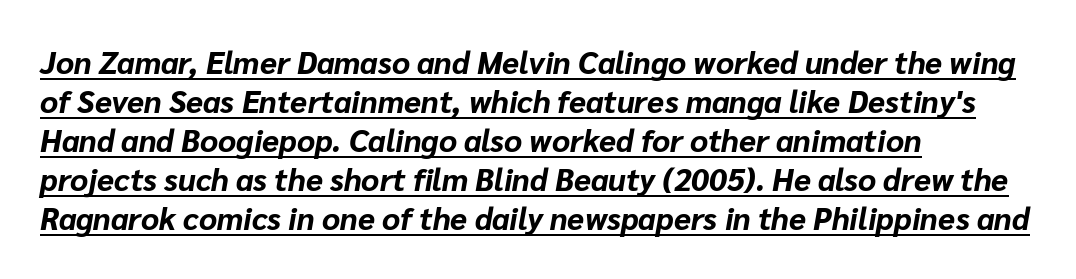
The image shows 31 px bold type, italic (leaning right); set left-aligned, normal line spacing (1.26x), normal letter spacing, underlined; low stroke contrast and a medium x-height.
